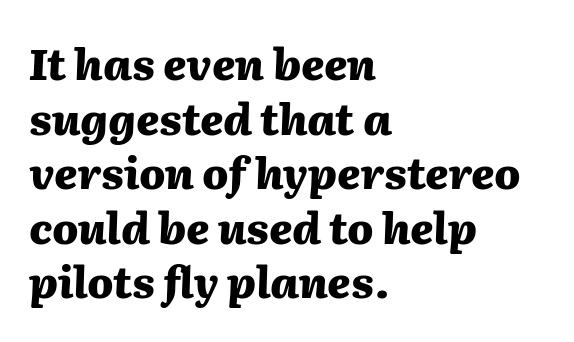
{"italic": "yes", "lean": "right", "slant_degrees": 2, "bold": "yes", "weight": "heavy", "width": "normal", "stroke_contrast": "medium", "x_height": "medium", "monospaced": "no", "underline": "no", "align": "left", "line_spacing": "normal", "line_spacing_ratio": 1.27, "letter_spacing": "normal", "letter_spacing_em": 0.0, "glyph_px": 43}
